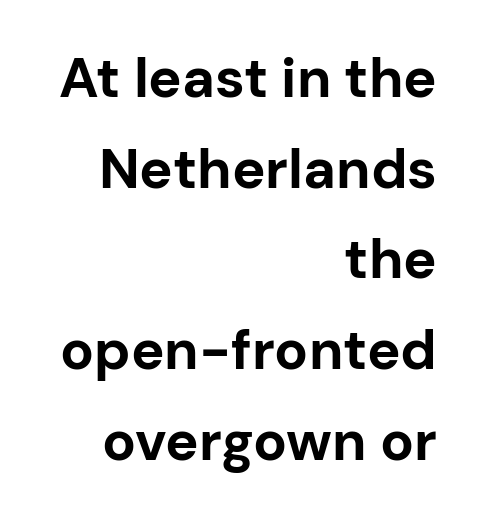
The image shows 56 px bold sans-serif type, upright; set right-aligned, normal line spacing (1.62x), normal letter spacing, not underlined; low stroke contrast and a medium x-height.
